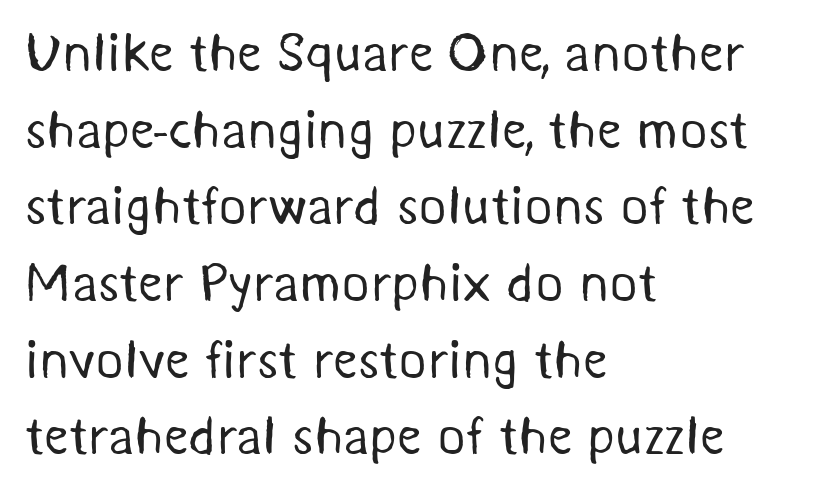
Q: Is the text bold? A: No.
Q: Is the typeface a serif or a sans-serif typeface? A: Sans-serif.
Q: Is the text underlined? A: No.
Q: How is the paragraph aligned? A: Left-aligned.
Q: Is the spacing between letters normal or unusually wide? A: Normal.
Q: Is the spacing between lines tight, normal or loose? A: Normal.
Q: Width (condensed, normal, or wide)? A: Normal.
Q: Stroke contrast? A: Medium.
Q: x-height? A: Medium.
Q: Monospaced? A: No.
